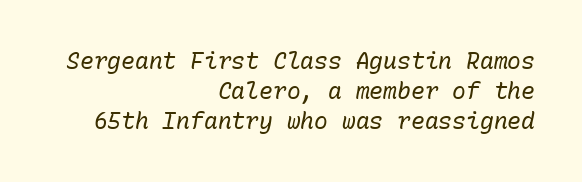
{"italic": "yes", "lean": "right", "slant_degrees": 10, "bold": "no", "underline": "no", "align": "right", "line_spacing": "normal", "line_spacing_ratio": 1.3, "letter_spacing": "normal", "letter_spacing_em": 0.0, "glyph_px": 23}
